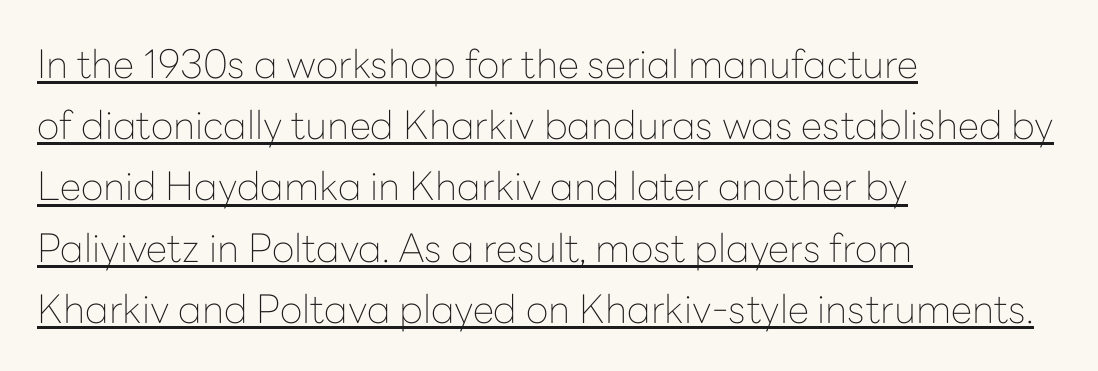
The font sits on the lighter half of the weight spectrum, regular included. If you measured baseline to baseline, you'd find a middling distance. Rendered with straight, roman letterforms. Type style note: lacks serifs.
